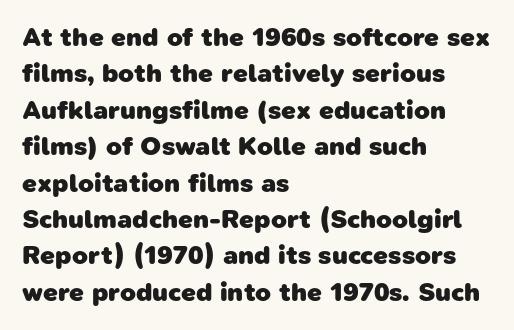
Q: Is the text bold? A: Yes.
Q: Is the text underlined? A: No.
Q: How is the paragraph aligned? A: Left-aligned.
Q: Is the spacing between letters normal or unusually wide? A: Normal.
Q: Is the spacing between lines tight, normal or loose? A: Normal.
